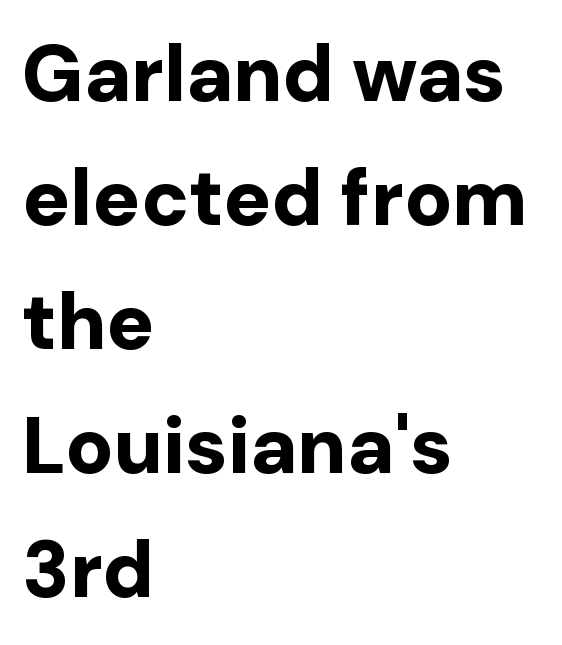
Students, this is bold: see how much ink each stroke carries. Short note: letters normally spaced. The rendering uses natural spacing where letterforms have individual widths. In terms of leading, this rendering sits right in the middle. The font family rendered here belongs to the sans-serif group. The typography opts for an upright posture over an oblique one.
